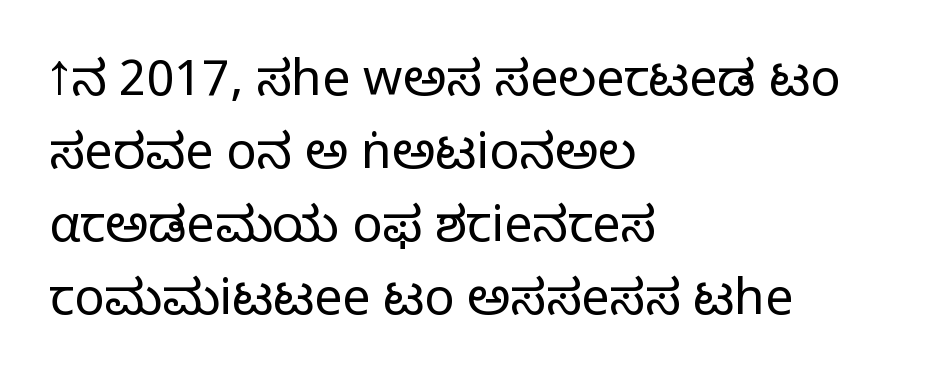
{"serif": "no", "italic": "no", "bold": "no", "weight": "light", "width": "normal", "stroke_contrast": "low", "x_height": "medium", "monospaced": "no", "underline": "no", "align": "left", "line_spacing": "normal", "line_spacing_ratio": 1.46, "letter_spacing": "normal", "letter_spacing_em": 0.0, "glyph_px": 50}
